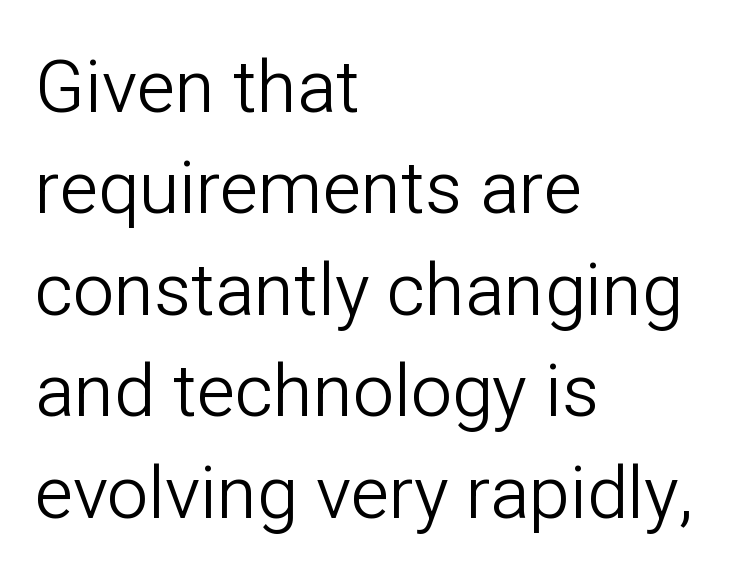
{"serif": "no", "italic": "no", "bold": "no", "weight": "light", "width": "normal", "stroke_contrast": "low", "x_height": "medium", "monospaced": "no", "underline": "no", "align": "left", "line_spacing": "normal", "line_spacing_ratio": 1.39, "letter_spacing": "normal", "letter_spacing_em": 0.0, "glyph_px": 73}
